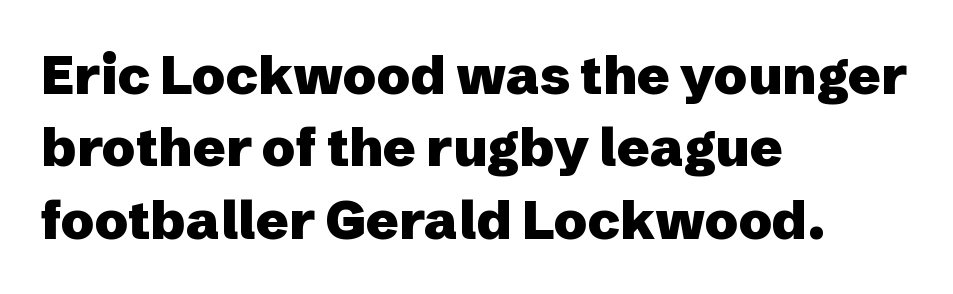
Q: Is the text bold? A: Yes.
Q: Is the text italic (slanted)? A: No, it is upright.
Q: Is the typeface a serif or a sans-serif typeface? A: Sans-serif.
Q: Is the text underlined? A: No.
Q: How is the paragraph aligned? A: Left-aligned.
Q: Is the spacing between letters normal or unusually wide? A: Normal.
Q: Is the spacing between lines tight, normal or loose? A: Normal.
Q: Width (condensed, normal, or wide)? A: Normal.
Q: Stroke contrast? A: Low.
Q: x-height? A: Medium.
Q: Monospaced? A: No.
